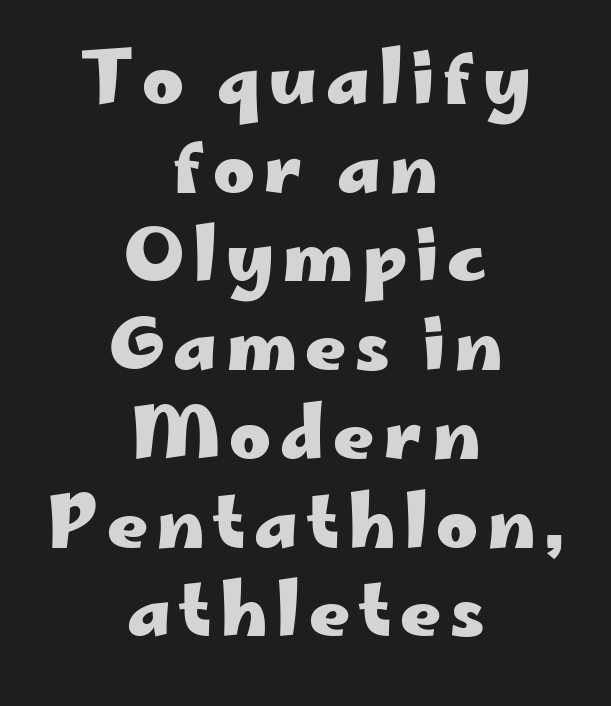
{"serif": "no", "italic": "no", "bold": "yes", "weight": "heavy", "width": "wide", "stroke_contrast": "low", "x_height": "small", "monospaced": "no", "underline": "no", "align": "center", "line_spacing": "normal", "line_spacing_ratio": 1.25, "glyph_px": 71}
